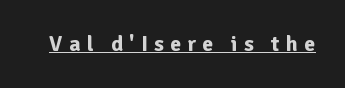
Q: Is the text bold? A: Yes.
Q: Is the text italic (slanted)? A: No, it is upright.
Q: Is the text underlined? A: Yes.
Q: Is the spacing between letters normal or unusually wide? A: Unusually wide.
